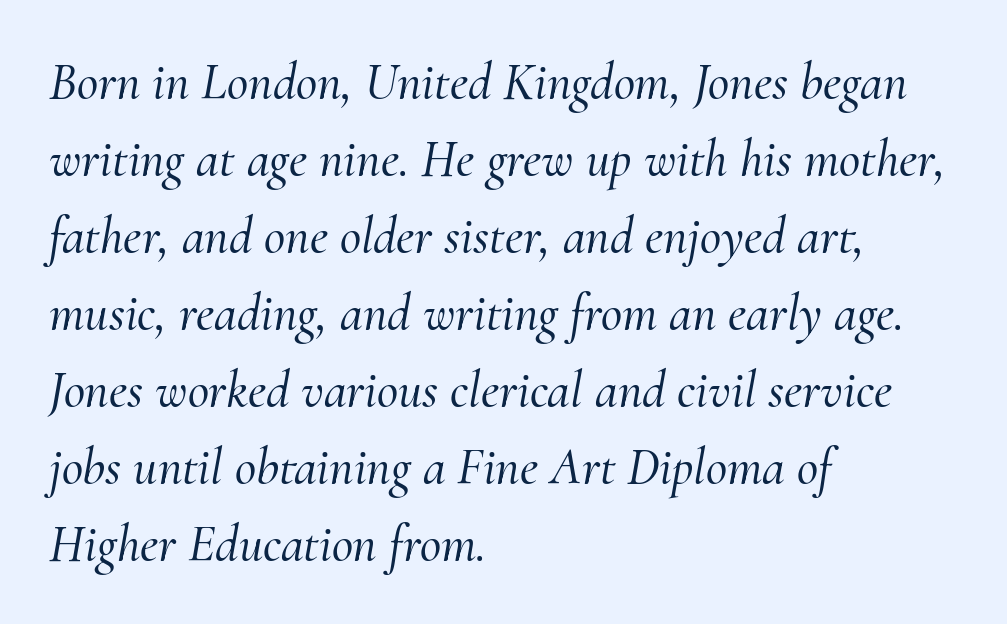
{"serif": "yes", "italic": "yes", "lean": "right", "slant_degrees": 10, "width": "normal", "stroke_contrast": "medium", "x_height": "small", "monospaced": "no", "underline": "no", "align": "left", "line_spacing": "normal", "line_spacing_ratio": 1.48, "letter_spacing": "normal", "letter_spacing_em": 0.0, "glyph_px": 52}
